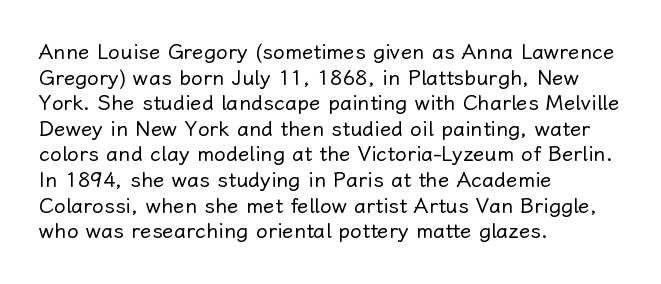
Q: Is the text bold? A: No.
Q: Is the text italic (slanted)? A: No, it is upright.
Q: Is the text underlined? A: No.
Q: How is the paragraph aligned? A: Left-aligned.
Q: Is the spacing between letters normal or unusually wide? A: Normal.
